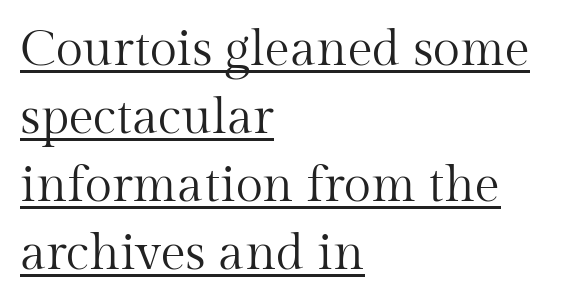
The image shows 50 px regular-weight serif type, upright; set left-aligned, normal line spacing (1.36x), normal letter spacing, underlined; medium stroke contrast and a medium x-height.
